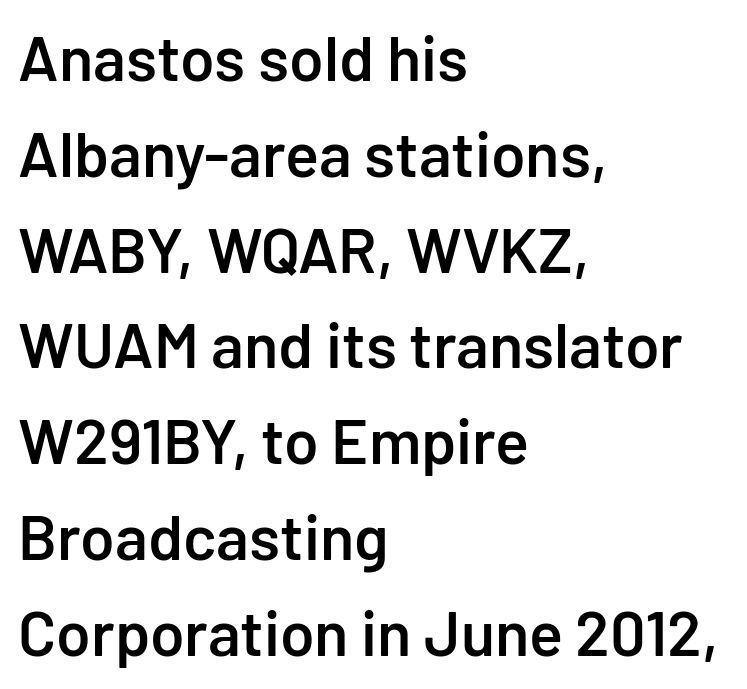
The image shows 63 px semibold sans-serif type, upright; set left-aligned, normal line spacing (1.52x), normal letter spacing, not underlined; low stroke contrast and a medium x-height.
